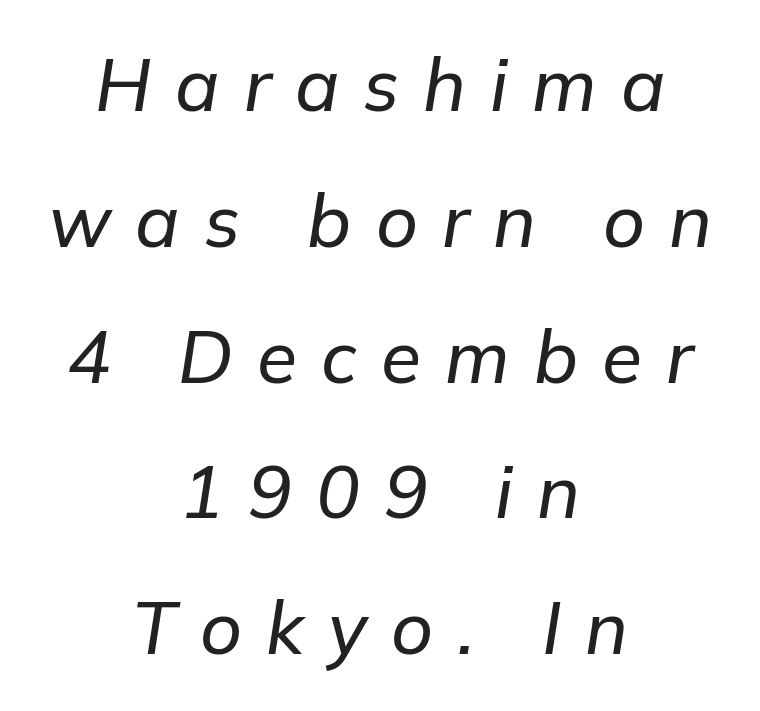
Q: Is the text italic (slanted)? A: Yes, it leans right by about 9 degrees.
Q: Is the text underlined? A: No.
Q: How is the paragraph aligned? A: Centered.
Q: Is the spacing between letters normal or unusually wide? A: Unusually wide.
Q: Width (condensed, normal, or wide)? A: Normal.
Q: Stroke contrast? A: Low.
Q: x-height? A: Medium.
Q: Monospaced? A: No.
